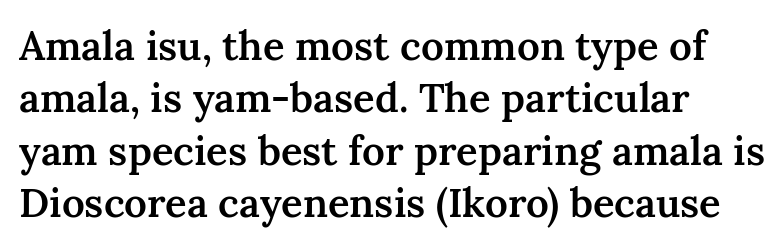
{"serif": "yes", "italic": "no", "bold": "semi", "weight": "semibold", "width": "normal", "stroke_contrast": "medium", "x_height": "medium", "monospaced": "no", "underline": "no", "align": "left", "line_spacing": "normal", "line_spacing_ratio": 1.31, "letter_spacing": "normal", "letter_spacing_em": 0.0, "glyph_px": 40}
